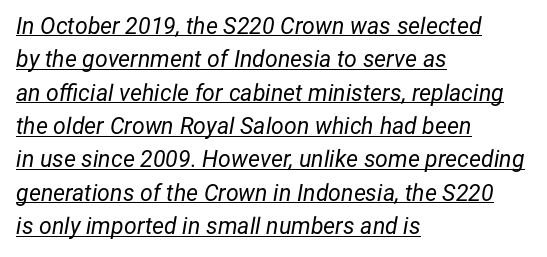
{"italic": "yes", "lean": "right", "slant_degrees": 12, "bold": "no", "underline": "yes", "align": "left", "line_spacing": "normal", "line_spacing_ratio": 1.45, "letter_spacing": "normal", "letter_spacing_em": 0.0, "glyph_px": 23}
